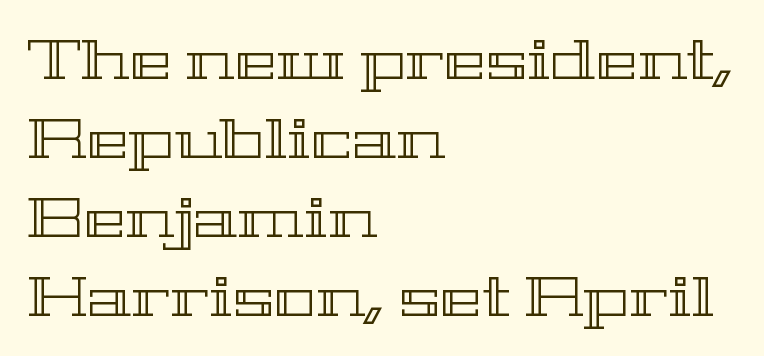
The image shows 56 px wide type, upright; set left-aligned, normal line spacing (1.41x), normal letter spacing, not underlined; a medium x-height.
